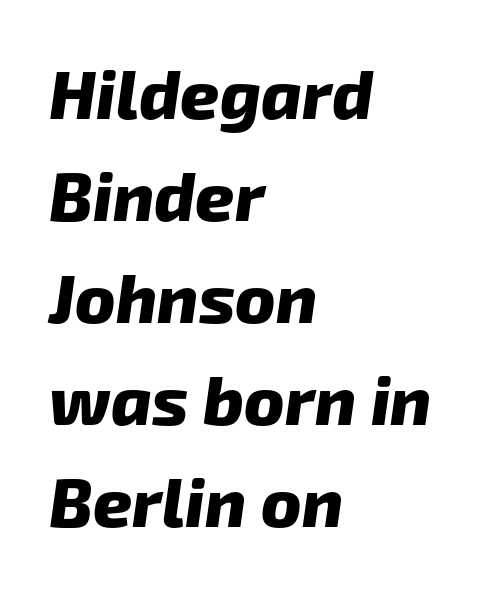
The image shows 68 px heavy sans-serif type; set left-aligned, normal line spacing (1.5x), normal letter spacing, not underlined; low stroke contrast and a medium x-height.
